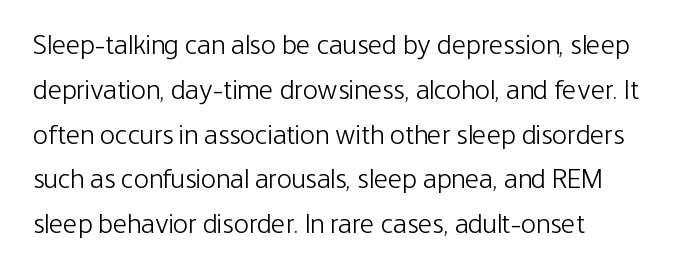
The image shows 28 px light, condensed sans-serif type, upright; set left-aligned, normal line spacing (1.6x), normal letter spacing, not underlined; low stroke contrast and a medium x-height.
